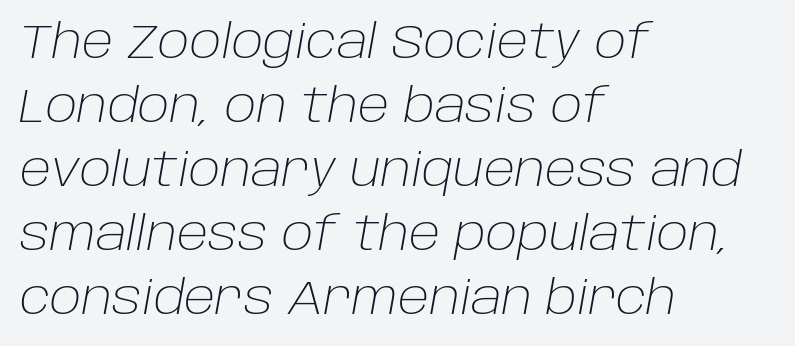
{"italic": "yes", "lean": "right", "slant_degrees": 10, "bold": "no", "weight": "light", "width": "normal", "stroke_contrast": "low", "x_height": "large", "monospaced": "no", "underline": "no", "align": "left", "line_spacing": "normal", "line_spacing_ratio": 1.36, "letter_spacing": "normal", "letter_spacing_em": 0.0, "glyph_px": 47}
